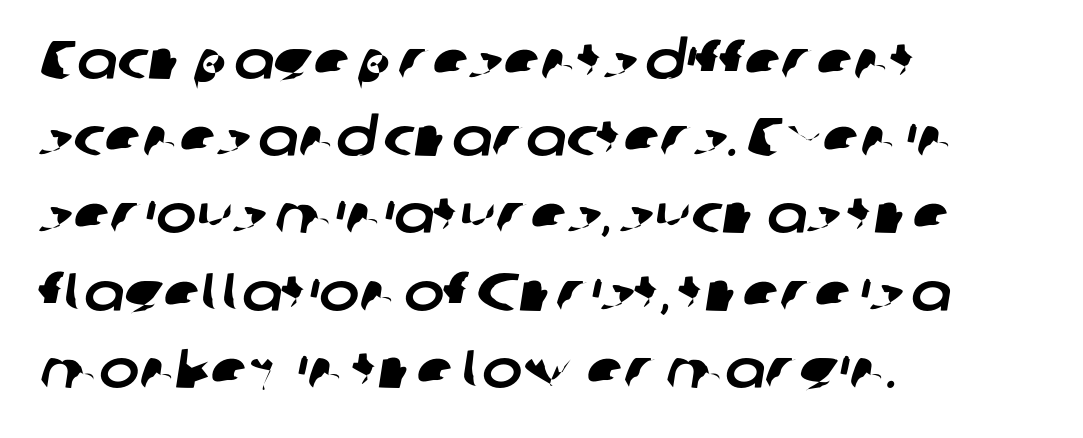
Do the characters align in a grid? No, the font is proportional. No word sits above an underline. Regular leading. Visually the block forms a straight wall on the left and a jagged coastline on the right. Tracking here is standard; glyphs follow each other at the usual distance. Stroke terminals: plain, sans-serif.
